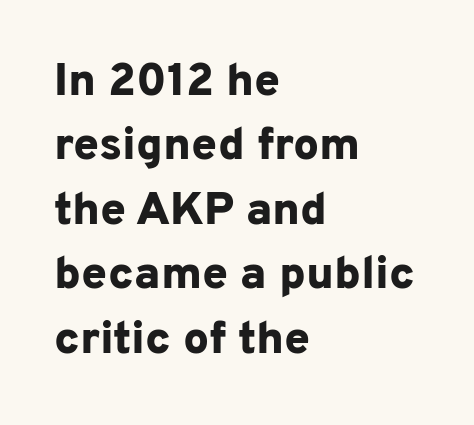
Interline gaps are of average width in this sample. This sample has the flowing, uneven cadence of proportional lettering. Is the type bold? Yes — the strokes are clearly thick and heavy. Grotesque or geometric, the face here clearly has no serifs. A classic flush-left, rag-right setting is used for this passage. Nobody touched the tracking dial on this one.
